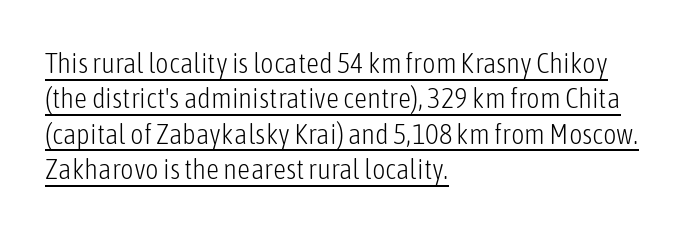
Stroke mass is kept to a normal reading level or below. A typesetter would call this proportional, since set widths differ per character. This rendering features underlined lettering. Tracking here is standard; glyphs follow each other at the usual distance.
